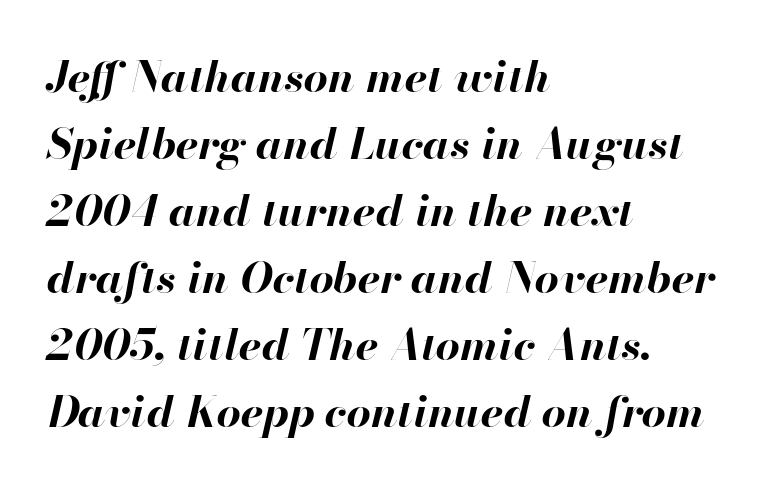
The rendering applies a slant to the glyphs. Students, note that the glyphs here touch the page at normal intervals. These lines carry a lot of weight — the face is fully bold. Left-aligned paragraph, ragged on the right. The passage shown stacks its lines at a standard gap.
